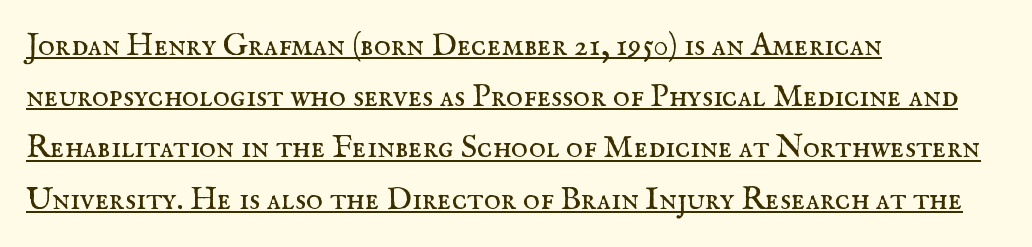
The image shows 32 px regular-weight serif type, upright; set left-aligned, normal line spacing (1.6x), normal letter spacing, underlined; medium stroke contrast and a small x-height.
